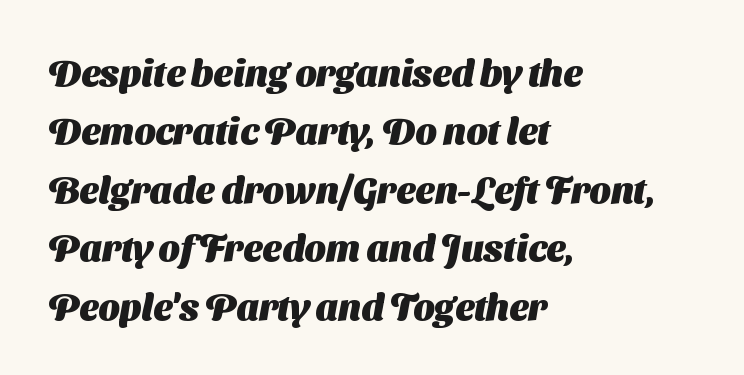
Q: Is the text bold? A: Yes.
Q: Is the typeface a serif or a sans-serif typeface? A: Sans-serif.
Q: Is the text underlined? A: No.
Q: How is the paragraph aligned? A: Left-aligned.
Q: Is the spacing between letters normal or unusually wide? A: Normal.
Q: Is the spacing between lines tight, normal or loose? A: Normal.
Q: Width (condensed, normal, or wide)? A: Normal.
Q: Stroke contrast? A: Medium.
Q: x-height? A: Medium.
Q: Monospaced? A: No.
